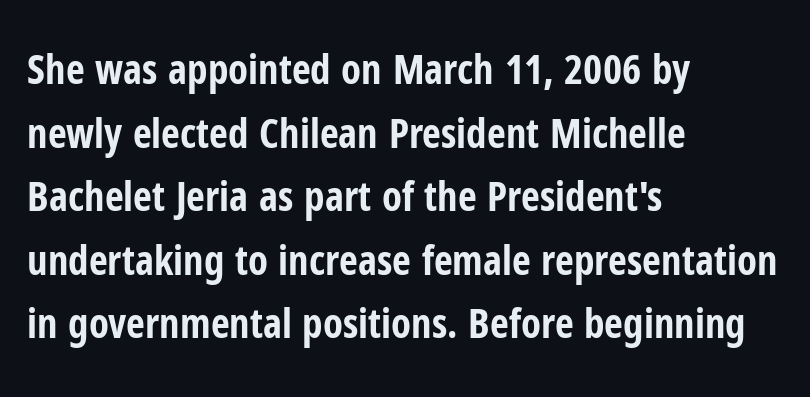
The glyphs are unaccompanied by any horizontal stroke below them. I'd call this a sans setting — the letters go barefoot. Does extra space separate the letters? No, they use regular spacing. Ordinary non-slanted type is in use.
